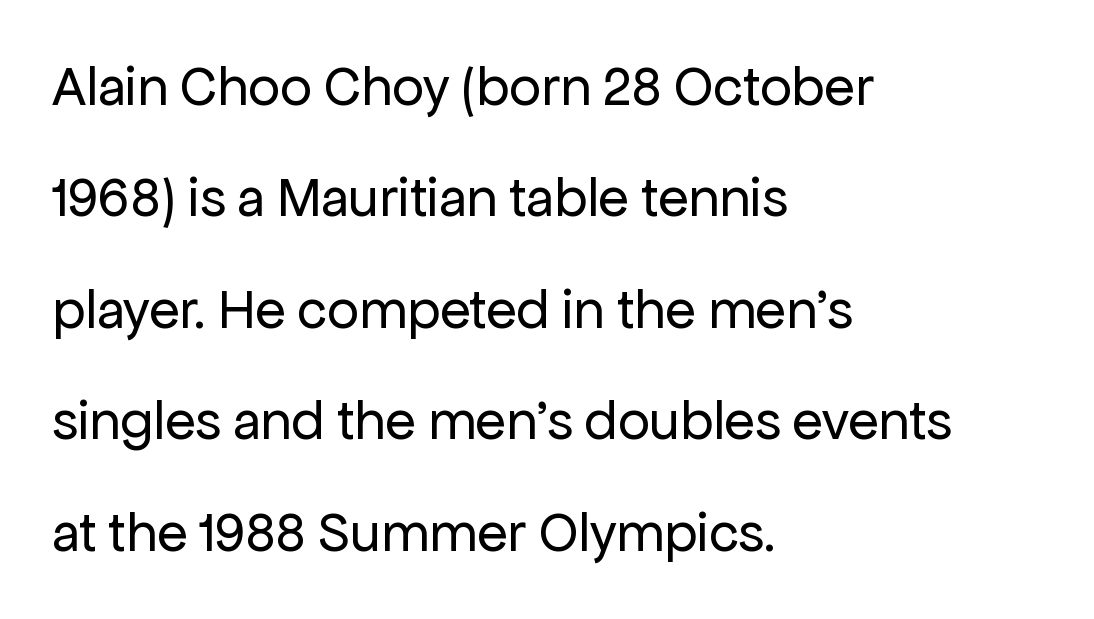
Q: Is the text bold? A: No.
Q: Is the text italic (slanted)? A: No, it is upright.
Q: Is the typeface a serif or a sans-serif typeface? A: Sans-serif.
Q: Is the text underlined? A: No.
Q: How is the paragraph aligned? A: Left-aligned.
Q: Is the spacing between letters normal or unusually wide? A: Normal.
Q: Is the spacing between lines tight, normal or loose? A: Loose.
Q: Width (condensed, normal, or wide)? A: Normal.
Q: Stroke contrast? A: Low.
Q: x-height? A: Medium.
Q: Monospaced? A: No.
